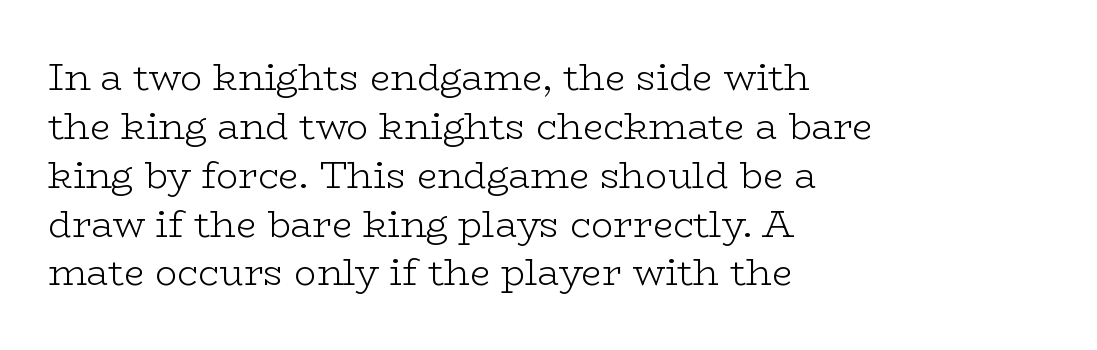
The image shows 37 px light, wide serif type, upright; set left-aligned, normal line spacing (1.32x), normal letter spacing, not underlined; low stroke contrast and a medium x-height.
